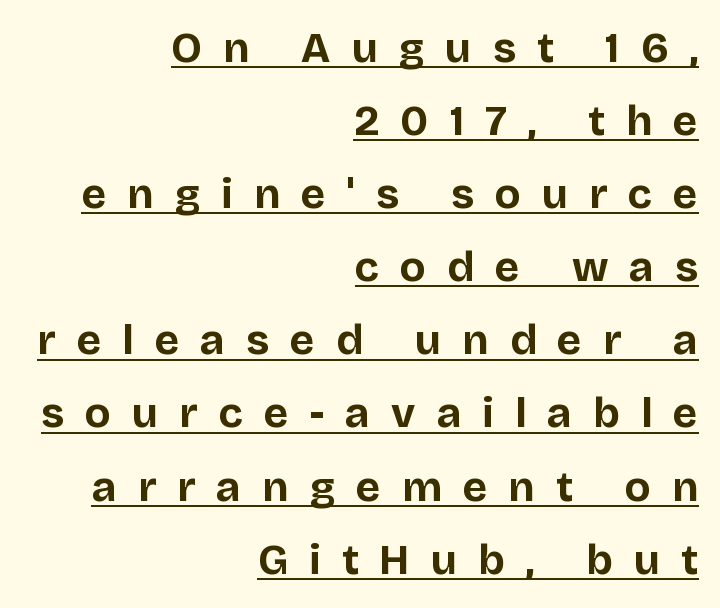
{"serif": "no", "italic": "no", "bold": "yes", "weight": "bold", "width": "normal", "stroke_contrast": "low", "x_height": "large", "monospaced": "no", "underline": "yes", "align": "right", "line_spacing": "normal", "line_spacing_ratio": 1.7, "letter_spacing": "wide", "letter_spacing_em": 0.49, "glyph_px": 43}
